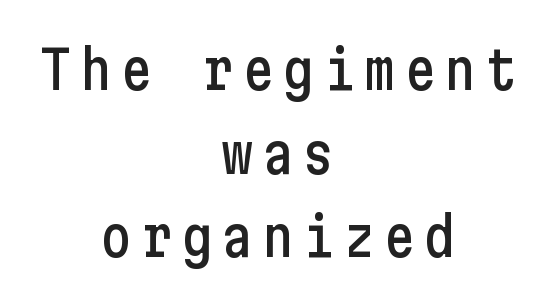
Type without underlining. Are there feet on the stems? There aren't — it's a sans. Rows of type keep a routine distance in the vertical direction. One-word summary of the alignment: center.
